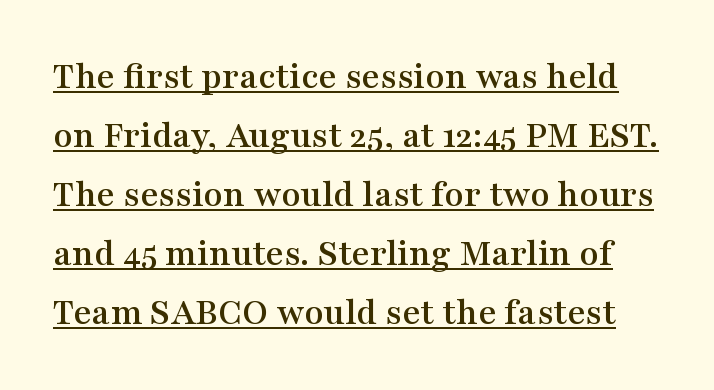
The image shows 39 px wide serif type, upright; set normal line spacing (1.51x), normal letter spacing, underlined; medium stroke contrast and a medium x-height.
